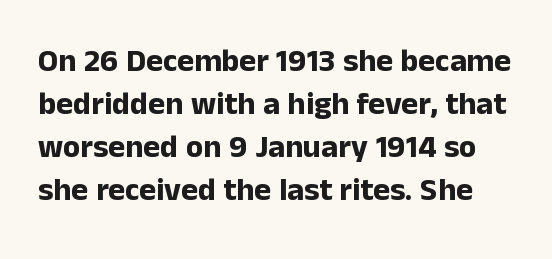
Q: Is the text bold? A: Yes.
Q: Is the text italic (slanted)? A: No, it is upright.
Q: Is the typeface a serif or a sans-serif typeface? A: Sans-serif.
Q: Is the text underlined? A: No.
Q: Is the spacing between letters normal or unusually wide? A: Normal.
Q: Is the spacing between lines tight, normal or loose? A: Normal.
Q: Width (condensed, normal, or wide)? A: Normal.
Q: Stroke contrast? A: Low.
Q: x-height? A: Medium.
Q: Monospaced? A: No.
